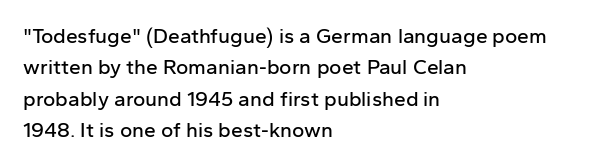
Unmarked baselines from the first word to the last. Every character sits straight up, as roman type does. The lines in this sample share a left origin and differ only in where they stop. Summary of vertical rhythm: regular, with standard interline spacing. Inter-character spacing is left at the font's built-in metrics.
